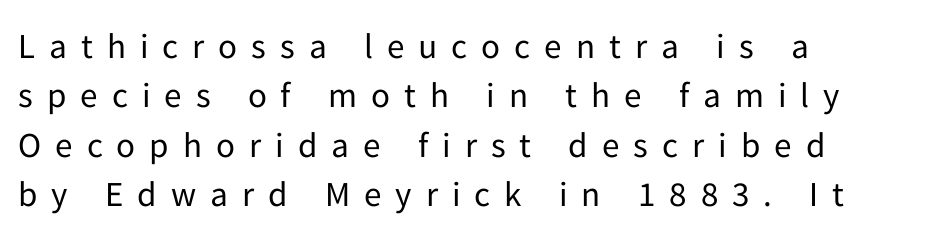
Q: Is the text bold? A: No.
Q: Is the text italic (slanted)? A: No, it is upright.
Q: Is the typeface a serif or a sans-serif typeface? A: Sans-serif.
Q: Is the text underlined? A: No.
Q: How is the paragraph aligned? A: Left-aligned.
Q: Is the spacing between letters normal or unusually wide? A: Unusually wide.
Q: Is the spacing between lines tight, normal or loose? A: Normal.
Q: Width (condensed, normal, or wide)? A: Normal.
Q: Stroke contrast? A: Low.
Q: x-height? A: Medium.
Q: Monospaced? A: No.
